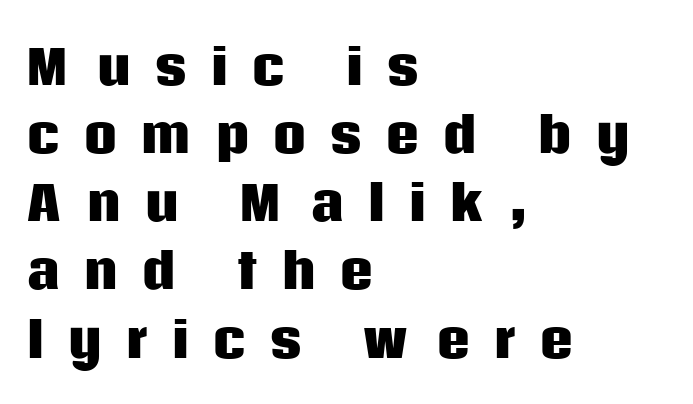
The image shows 47 px heavy sans-serif type, upright; set left-aligned, normal line spacing (1.45x), unusually wide letter spacing (+0.49 em), not underlined; low stroke contrast and a large x-height.
